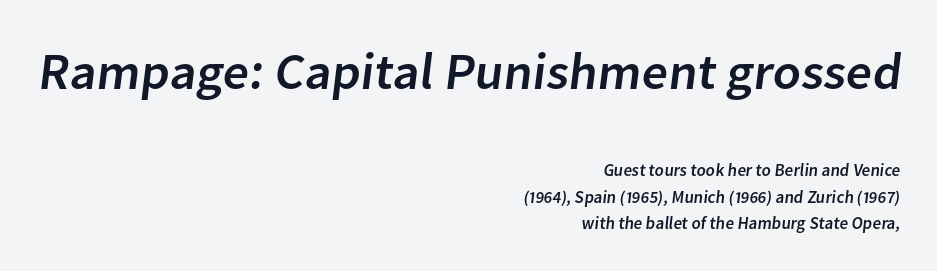
Q: Is the typeface a serif or a sans-serif typeface? A: Sans-serif.
Q: Is the text underlined? A: No.
Q: How is the paragraph aligned? A: Right-aligned.
Q: Is the spacing between letters normal or unusually wide? A: Normal.
Q: Is the spacing between lines tight, normal or loose? A: Normal.
Q: Which block of text is set in a larger size, the first (top) or the second (bottom)? A: The first (top) one.
Q: Width (condensed, normal, or wide)? A: Normal.
Q: Stroke contrast? A: Low.
Q: x-height? A: Medium.
Q: Monospaced? A: No.
